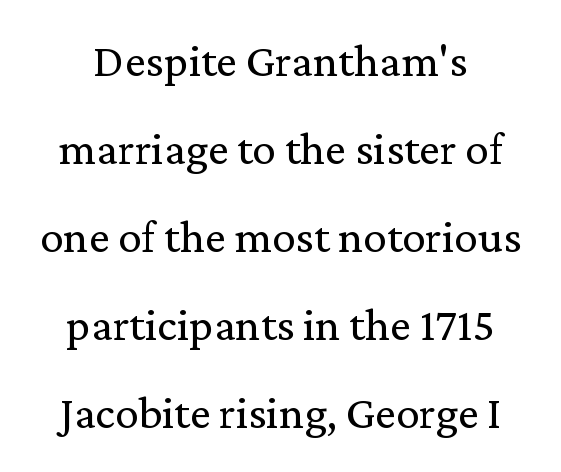
Q: Is the text bold? A: No.
Q: Is the text italic (slanted)? A: No, it is upright.
Q: Is the typeface a serif or a sans-serif typeface? A: Serif.
Q: Is the text underlined? A: No.
Q: Is the spacing between letters normal or unusually wide? A: Normal.
Q: Width (condensed, normal, or wide)? A: Normal.
Q: Stroke contrast? A: Low.
Q: x-height? A: Medium.
Q: Monospaced? A: No.
